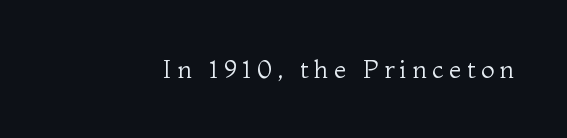
The image shows 25 px text type, upright; set unusually wide letter spacing (+0.22 em), not underlined.
